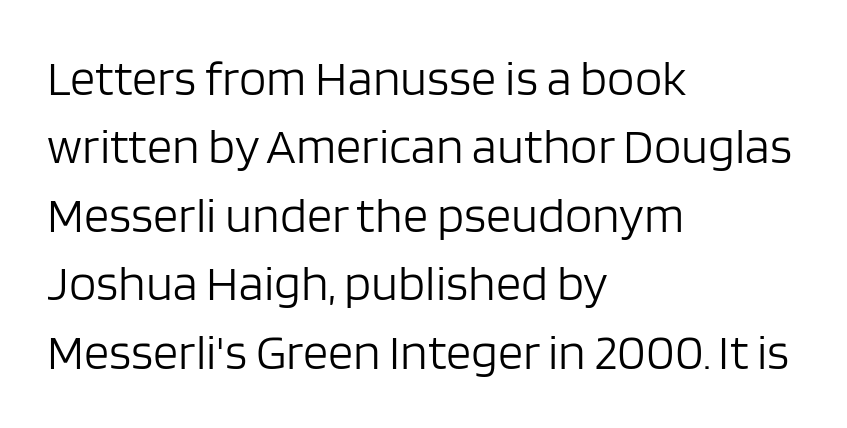
Each stroke keeps to a modest, everyday thickness or less. Check where the strokes stop: nothing finishes them off — pure sans. The tracking reads as untouched default to a designer's eye. Type without underlining. Reading down the column, the eye jumps a familiar distance to each next line.
